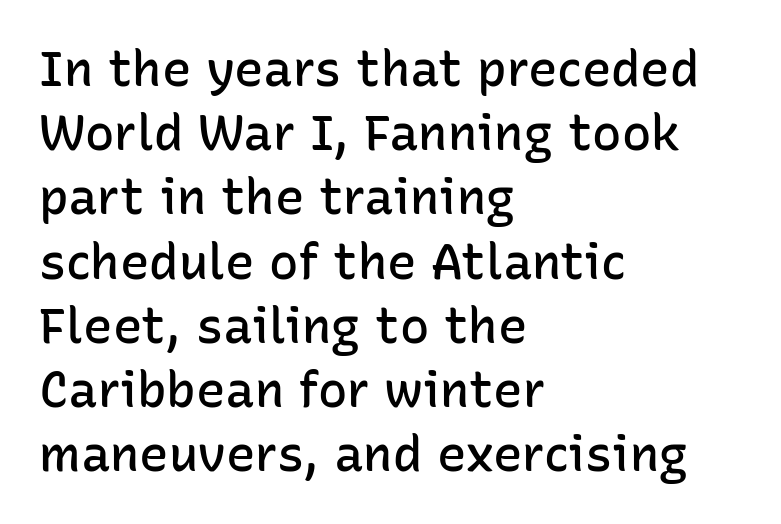
The image shows 49 px semibold sans-serif type, upright; set left-aligned, normal line spacing (1.31x), normal letter spacing, not underlined; low stroke contrast and a medium x-height.
